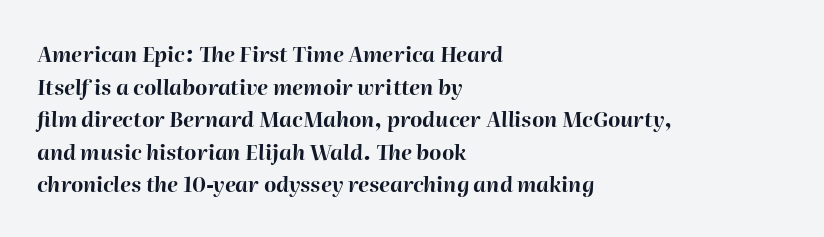
Q: Is the text bold? A: Yes.
Q: Is the text italic (slanted)? A: Yes, it leans right by about 2 degrees.
Q: Is the text underlined? A: No.
Q: How is the paragraph aligned? A: Left-aligned.
Q: Is the spacing between letters normal or unusually wide? A: Normal.
Q: Is the spacing between lines tight, normal or loose? A: Normal.
